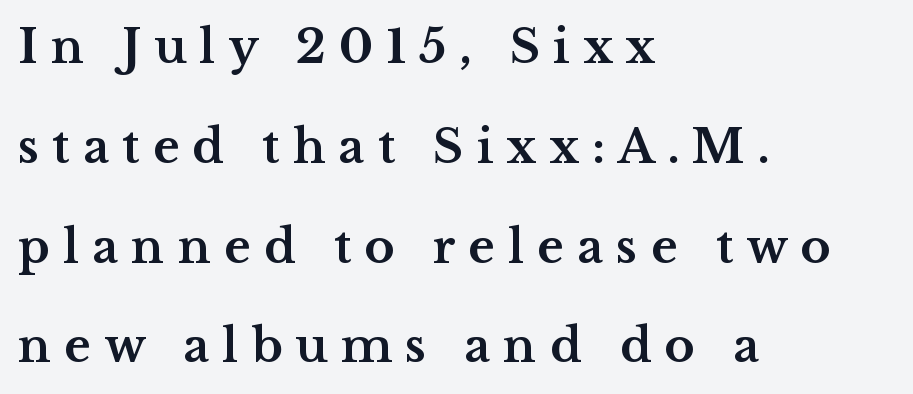
Q: Is the text bold? A: Yes.
Q: Is the text italic (slanted)? A: No, it is upright.
Q: Is the typeface a serif or a sans-serif typeface? A: Serif.
Q: Is the text underlined? A: No.
Q: How is the paragraph aligned? A: Left-aligned.
Q: Is the spacing between letters normal or unusually wide? A: Unusually wide.
Q: Is the spacing between lines tight, normal or loose? A: Loose.
Q: Width (condensed, normal, or wide)? A: Wide.
Q: Stroke contrast? A: Medium.
Q: x-height? A: Medium.
Q: Monospaced? A: No.
